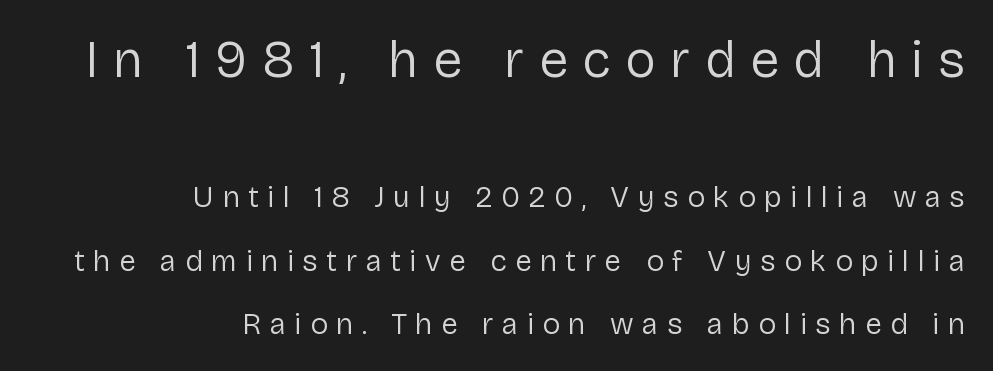
Q: Is the text bold? A: No.
Q: Is the text italic (slanted)? A: No, it is upright.
Q: Is the typeface a serif or a sans-serif typeface? A: Sans-serif.
Q: Is the text underlined? A: No.
Q: How is the paragraph aligned? A: Right-aligned.
Q: Is the spacing between letters normal or unusually wide? A: Unusually wide.
Q: Is the spacing between lines tight, normal or loose? A: Loose.
Q: Which block of text is set in a larger size, the first (top) or the second (bottom)? A: The first (top) one.
Q: Width (condensed, normal, or wide)? A: Normal.
Q: Stroke contrast? A: Low.
Q: x-height? A: Medium.
Q: Monospaced? A: No.
